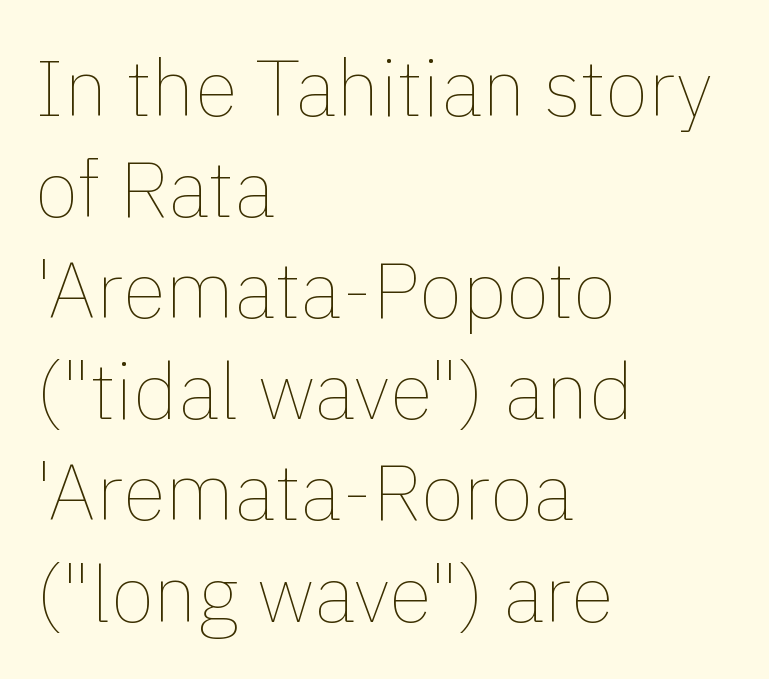
Q: Is the text bold? A: No.
Q: Is the text italic (slanted)? A: No, it is upright.
Q: Is the text underlined? A: No.
Q: How is the paragraph aligned? A: Left-aligned.
Q: Is the spacing between letters normal or unusually wide? A: Normal.
Q: Is the spacing between lines tight, normal or loose? A: Normal.
Q: Width (condensed, normal, or wide)? A: Normal.
Q: x-height? A: Medium.
Q: Monospaced? A: No.
